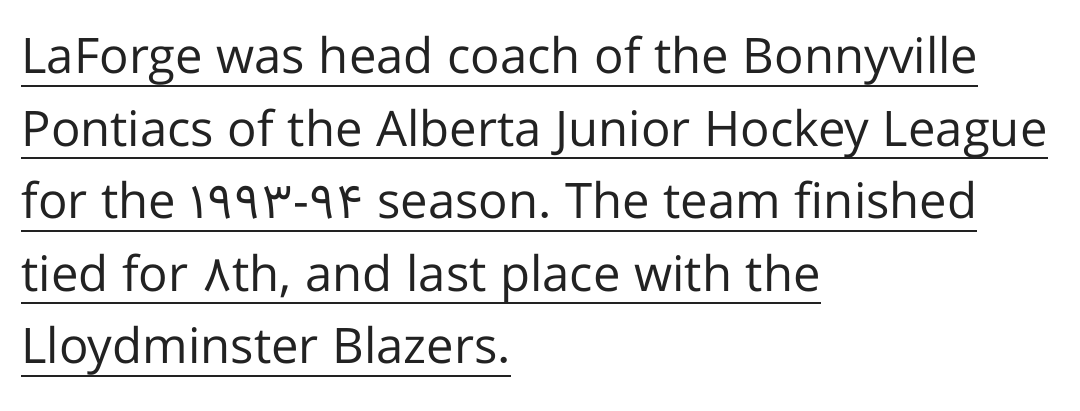
The image shows 49 px regular-weight sans-serif type, upright; set left-aligned, normal line spacing (1.48x), normal letter spacing, underlined; low stroke contrast and a medium x-height.
